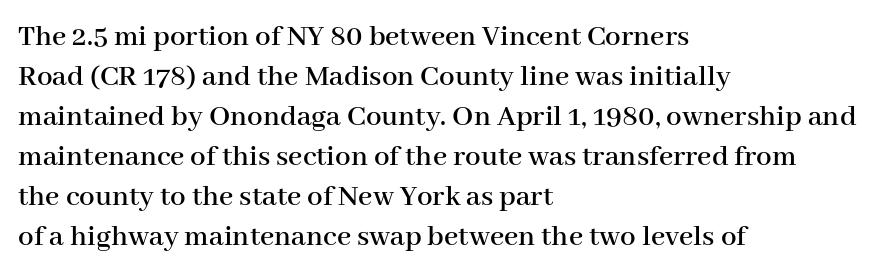
The face used here is seriffed, in the tradition of book romans. A roman cut, with each character standing at attention. Successive baselines arrive at the customary interval. The area under the type is left untouched. One-word summary of the alignment: left.
